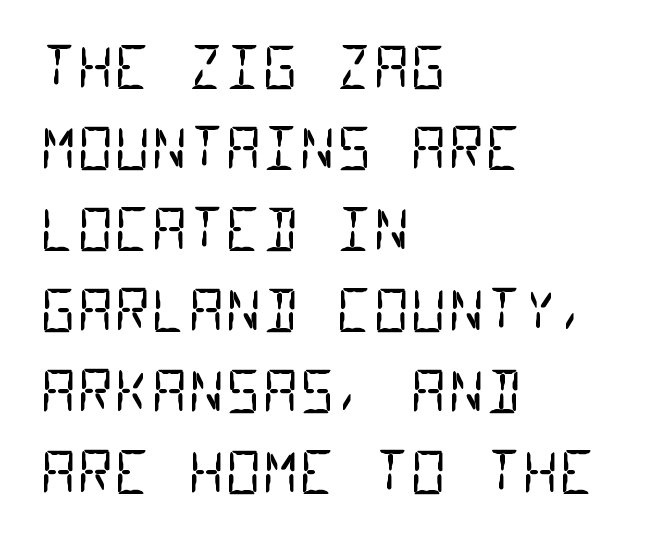
Each letter, wide or thin by design, is forced into the same width here. In CSS terms this would be text-align: left. Stroke mass is kept to a normal reading level or below. Compared with typical body copy, the letter spacing here is the same. The characters display no serif detailing; their extremities are plain. Underlining? Definitely not there.
